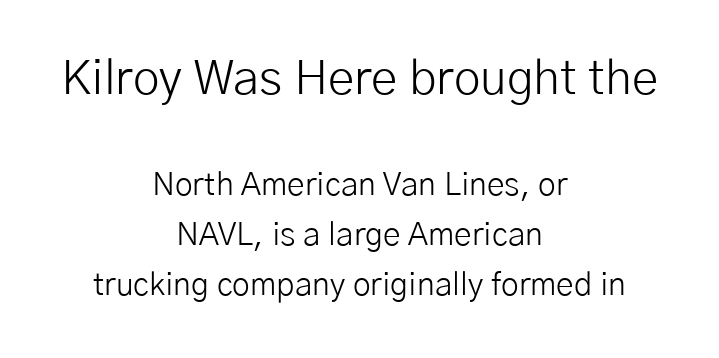
Q: Is the text bold? A: No.
Q: Is the text italic (slanted)? A: No, it is upright.
Q: Is the typeface a serif or a sans-serif typeface? A: Sans-serif.
Q: Is the text underlined? A: No.
Q: How is the paragraph aligned? A: Centered.
Q: Is the spacing between letters normal or unusually wide? A: Normal.
Q: Is the spacing between lines tight, normal or loose? A: Normal.
Q: Which block of text is set in a larger size, the first (top) or the second (bottom)? A: The first (top) one.
Q: Width (condensed, normal, or wide)? A: Normal.
Q: Stroke contrast? A: Low.
Q: x-height? A: Medium.
Q: Monospaced? A: No.
